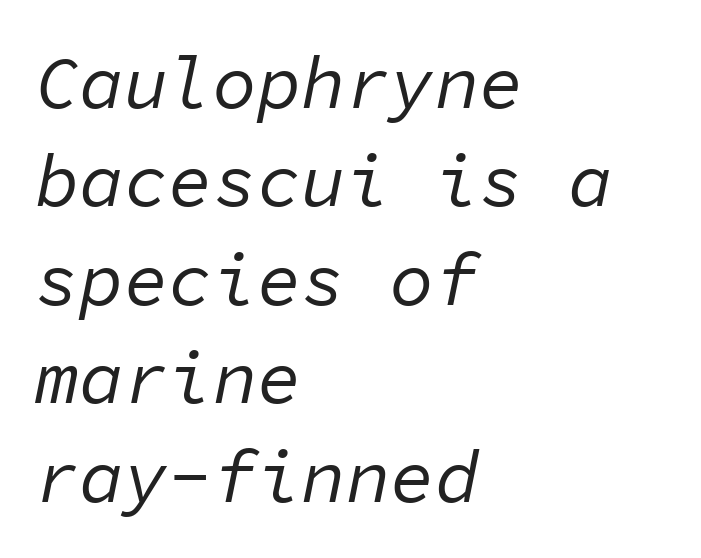
{"italic": "yes", "lean": "right", "slant_degrees": 11, "bold": "no", "weight": "regular", "width": "normal", "stroke_contrast": "low", "x_height": "medium", "monospaced": "yes", "underline": "no", "align": "left", "line_spacing": "normal", "line_spacing_ratio": 1.33, "letter_spacing": "normal", "letter_spacing_em": 0.0, "glyph_px": 74}
